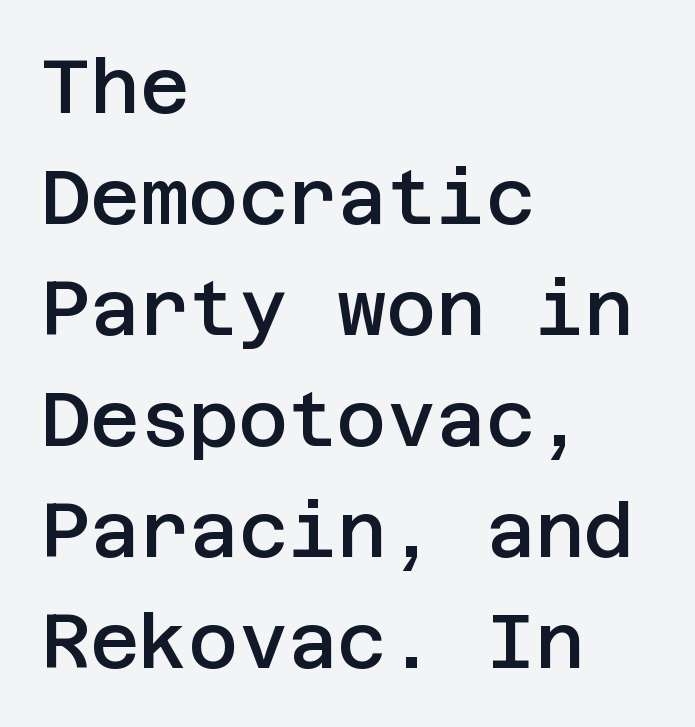
Q: Is the text bold? A: Semi-bold.
Q: Is the text italic (slanted)? A: No, it is upright.
Q: Is the typeface a serif or a sans-serif typeface? A: Sans-serif.
Q: Is the text underlined? A: No.
Q: How is the paragraph aligned? A: Left-aligned.
Q: Is the spacing between letters normal or unusually wide? A: Normal.
Q: Is the spacing between lines tight, normal or loose? A: Normal.
Q: Width (condensed, normal, or wide)? A: Normal.
Q: Stroke contrast? A: Low.
Q: x-height? A: Large.
